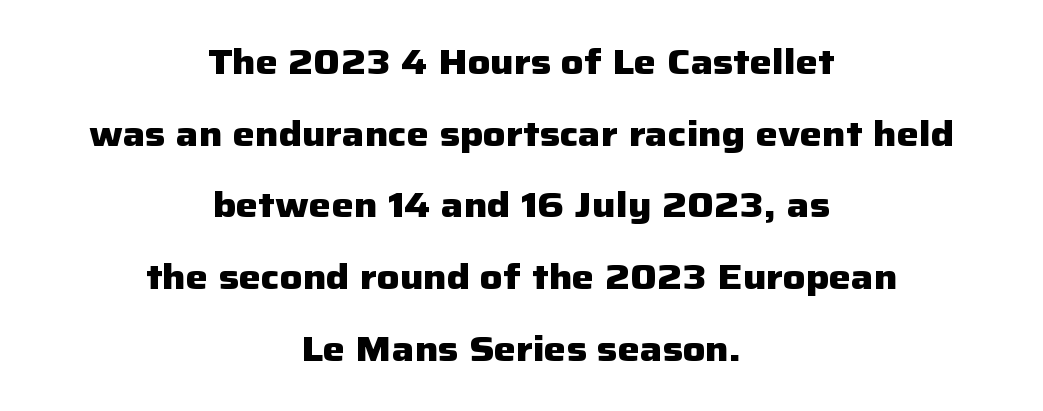
The font family rendered here belongs to the sans-serif group. The lines are quadded center. This is roman type, the default non-slanted kind. Is the letter spacing exaggerated? No — it looks like the ordinary default. A typesetter would call this proportional, since set widths differ per character. Bare-footed words on every line.
